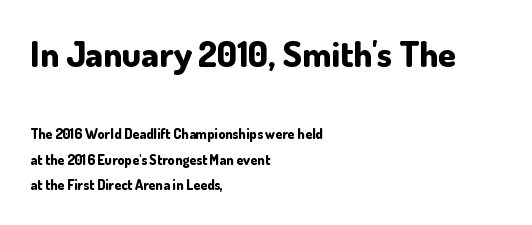
{"serif": "no", "italic": "no", "bold": "yes", "weight": "bold", "width": "normal", "stroke_contrast": "low", "x_height": "small", "monospaced": "no", "underline": "no", "align": "left", "line_spacing_ratio": 1.82, "letter_spacing": "normal", "letter_spacing_em": 0.0, "larger_block": "first", "size_ratio": 2.57, "glyph_px": 36}
